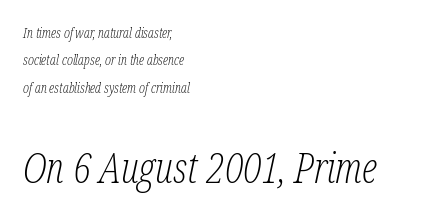
Heaviness? Minimal to ordinary, like unemphasized prose. In terms of letterspacing, this is plain default setting. Tall strokes in this sample are angled rather than plumb. Spacing verdict: proportional, widths tailored to each character. The passage shown is not underscored anywhere. The rendering uses a large line-height, opening up the rows.
